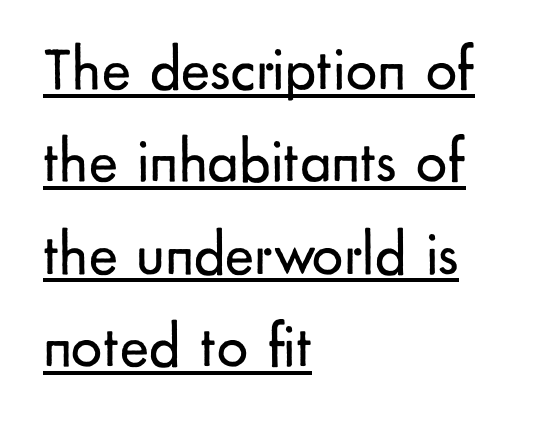
{"serif": "no", "italic": "no", "bold": "no", "weight": "regular", "width": "normal", "stroke_contrast": "low", "x_height": "small", "monospaced": "no", "underline": "yes", "align": "left", "line_spacing": "normal", "line_spacing_ratio": 1.49, "letter_spacing": "normal", "letter_spacing_em": 0.0, "glyph_px": 62}
